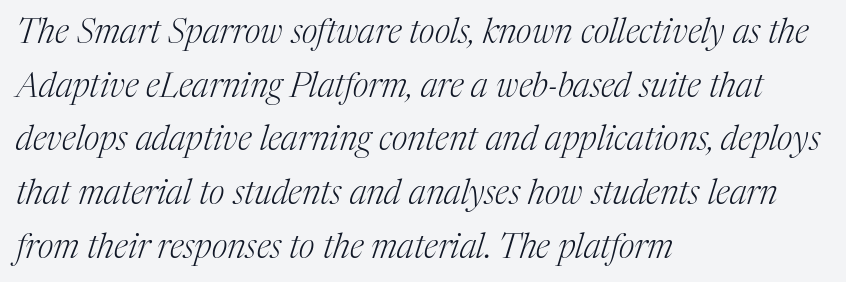
The image shows 34 px light serif type, italic (leaning right); set left-aligned, normal line spacing (1.58x), normal letter spacing, not underlined; medium stroke contrast and a medium x-height.
